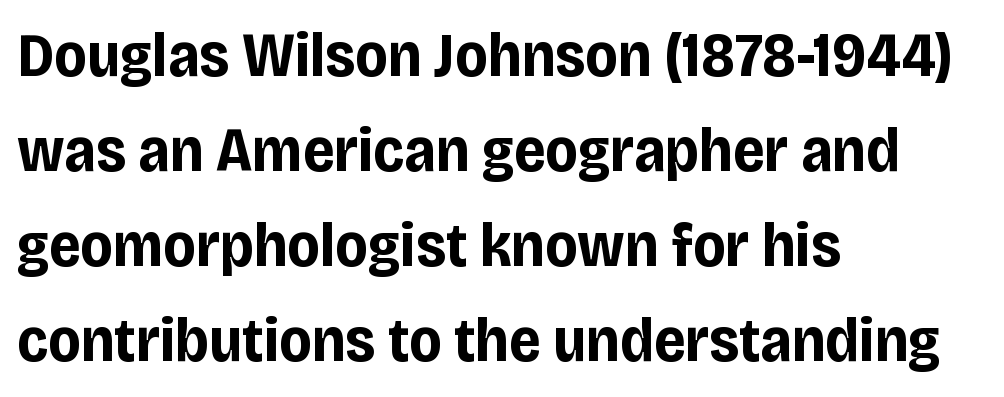
Q: Is the text bold? A: Yes.
Q: Is the text italic (slanted)? A: No, it is upright.
Q: Is the typeface a serif or a sans-serif typeface? A: Sans-serif.
Q: Is the text underlined? A: No.
Q: How is the paragraph aligned? A: Left-aligned.
Q: Is the spacing between letters normal or unusually wide? A: Normal.
Q: Is the spacing between lines tight, normal or loose? A: Normal.
Q: Width (condensed, normal, or wide)? A: Condensed.
Q: Stroke contrast? A: Low.
Q: x-height? A: Large.
Q: Monospaced? A: No.
